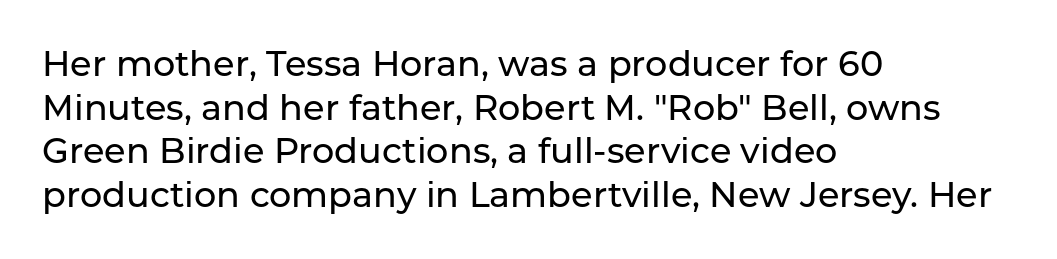
Q: Is the text italic (slanted)? A: No, it is upright.
Q: Is the typeface a serif or a sans-serif typeface? A: Sans-serif.
Q: Is the text underlined? A: No.
Q: How is the paragraph aligned? A: Left-aligned.
Q: Is the spacing between letters normal or unusually wide? A: Normal.
Q: Is the spacing between lines tight, normal or loose? A: Normal.
Q: Width (condensed, normal, or wide)? A: Normal.
Q: Stroke contrast? A: Low.
Q: x-height? A: Medium.
Q: Monospaced? A: No.
